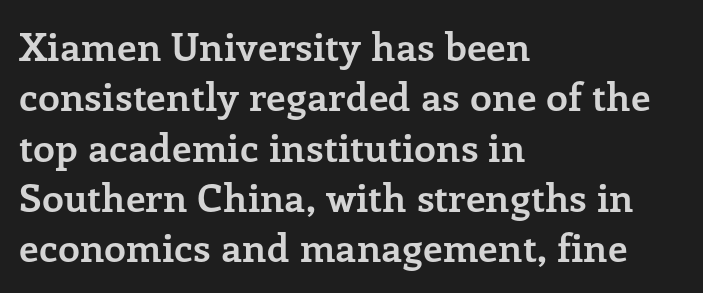
Underlining? Definitely not there. The rendering anchors every line to the left-hand side. Evenly set lines give the paragraph a standard silhouette. This sample uses plain, unmodified letter spacing. The typeface chosen for these lines features serifs.
